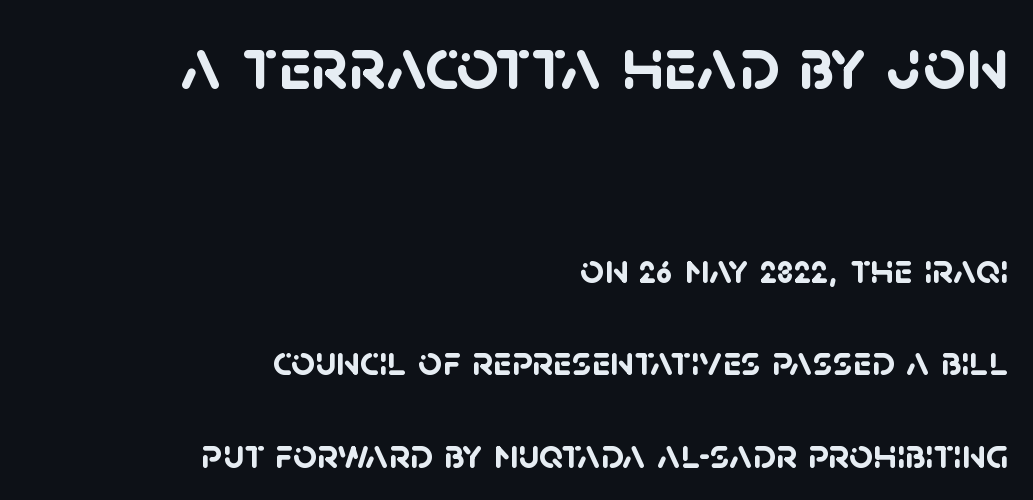
Compared with an ordinary text face, these strokes are far heavier — a full bold. To sum up the face: it is a sans, with no serifs. The letters advance in unequal steps, a hallmark of proportional type. This rendering leaves character spacing at its baseline value. The initial chunk of copy outweighs the following chunk in type size.
